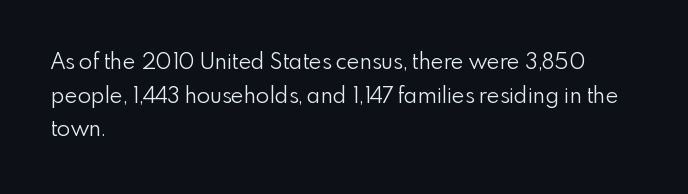
Q: Is the text bold? A: No.
Q: Is the text italic (slanted)? A: No, it is upright.
Q: Is the text underlined? A: No.
Q: How is the paragraph aligned? A: Left-aligned.
Q: Is the spacing between letters normal or unusually wide? A: Normal.
Q: Is the spacing between lines tight, normal or loose? A: Normal.
